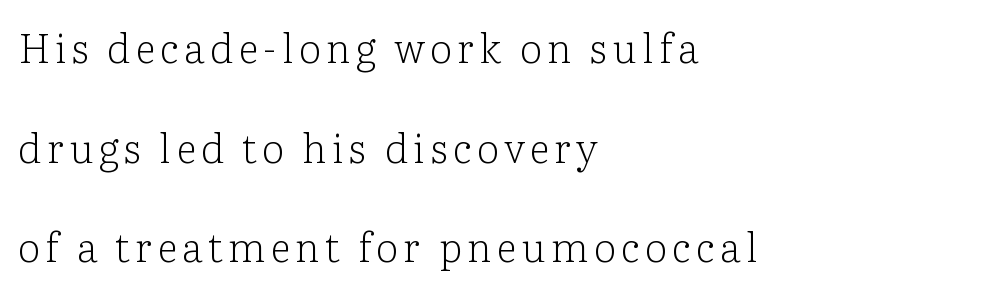
Q: Is the text bold? A: No.
Q: Is the text italic (slanted)? A: No, it is upright.
Q: Is the typeface a serif or a sans-serif typeface? A: Serif.
Q: Is the text underlined? A: No.
Q: How is the paragraph aligned? A: Left-aligned.
Q: Is the spacing between lines tight, normal or loose? A: Loose.
Q: Width (condensed, normal, or wide)? A: Normal.
Q: Stroke contrast? A: Low.
Q: x-height? A: Medium.
Q: Monospaced? A: No.
